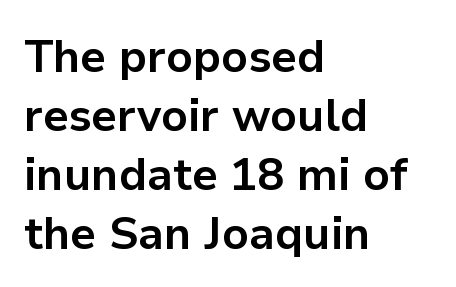
Q: Is the text bold? A: Yes.
Q: Is the text italic (slanted)? A: No, it is upright.
Q: Is the typeface a serif or a sans-serif typeface? A: Sans-serif.
Q: Is the text underlined? A: No.
Q: How is the paragraph aligned? A: Left-aligned.
Q: Is the spacing between letters normal or unusually wide? A: Normal.
Q: Is the spacing between lines tight, normal or loose? A: Normal.
Q: Width (condensed, normal, or wide)? A: Normal.
Q: Stroke contrast? A: Low.
Q: x-height? A: Medium.
Q: Monospaced? A: No.
